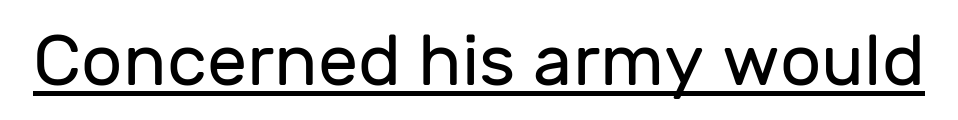
{"serif": "no", "italic": "no", "bold": "no", "weight": "regular", "width": "normal", "stroke_contrast": "low", "x_height": "medium", "monospaced": "no", "underline": "yes", "letter_spacing": "normal", "letter_spacing_em": 0.0, "glyph_px": 72}
